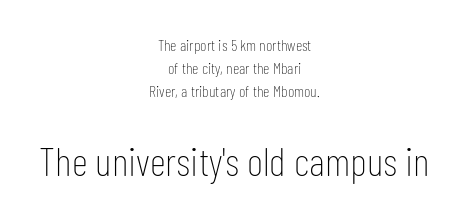
{"serif": "no", "italic": "no", "bold": "no", "weight": "thin", "width": "condensed", "stroke_contrast": "low", "x_height": "medium", "monospaced": "no", "underline": "no", "align": "center", "line_spacing": "normal", "line_spacing_ratio": 1.44, "letter_spacing": "normal", "letter_spacing_em": 0.0, "larger_block": "second", "size_ratio": 2.5, "glyph_px": 40}
